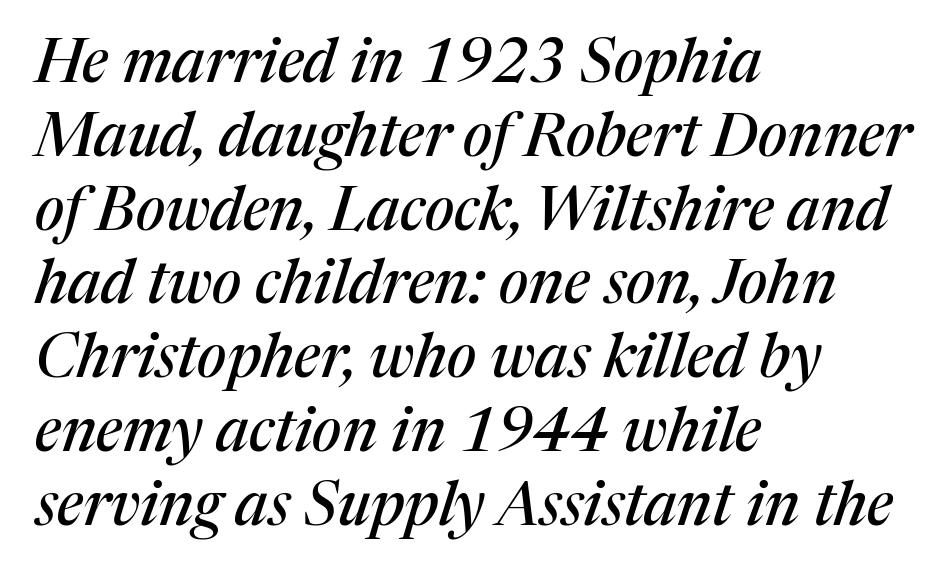
The image shows 60 px serif type, italic (leaning right); set left-aligned, line spacing 1.23x, normal letter spacing, not underlined; medium stroke contrast and a medium x-height.
